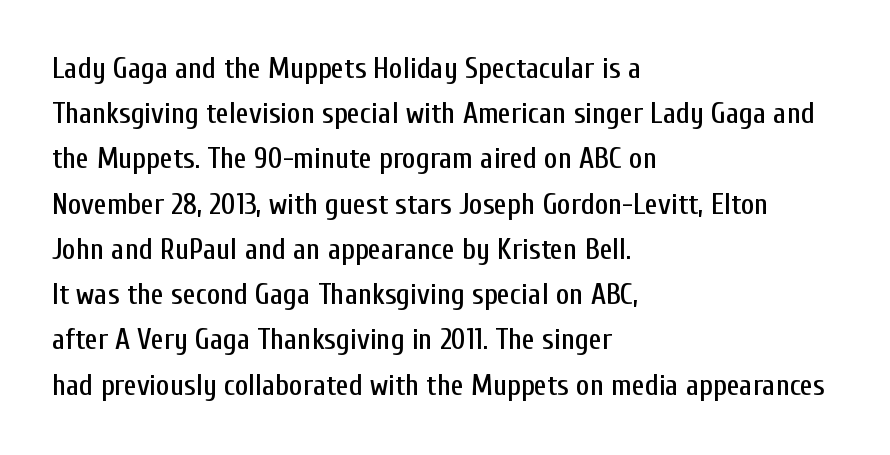
Q: Is the text italic (slanted)? A: No, it is upright.
Q: Is the typeface a serif or a sans-serif typeface? A: Sans-serif.
Q: Is the text underlined? A: No.
Q: How is the paragraph aligned? A: Left-aligned.
Q: Is the spacing between letters normal or unusually wide? A: Normal.
Q: Is the spacing between lines tight, normal or loose? A: Normal.
Q: Width (condensed, normal, or wide)? A: Condensed.
Q: Stroke contrast? A: Low.
Q: x-height? A: Medium.
Q: Monospaced? A: No.
